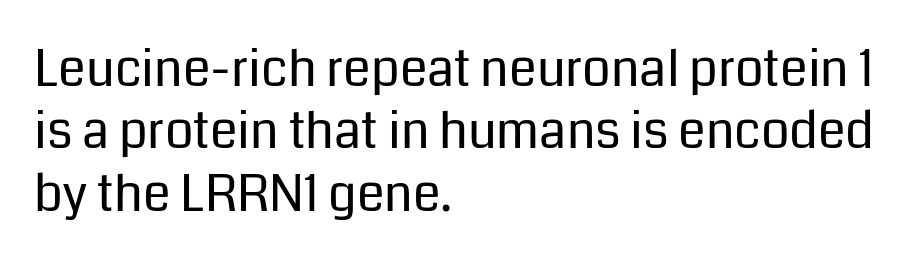
Descenders are the only things crossing below the line. Compared with typical paragraphs, the rows here are spaced about the same. Character widths vary here, with narrow letters taking less room than wide ones. This sample is left-justified, so line endings fall wherever the words run out.
